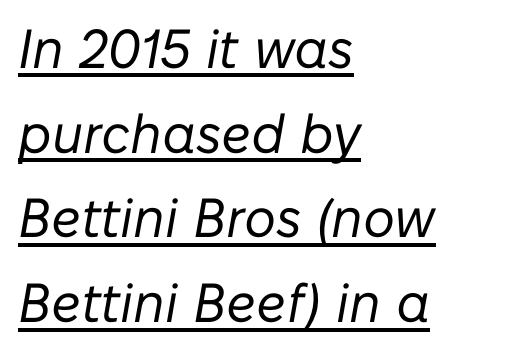
Decoration check: the copy is underlined. The weight tops out at a normal text grade. You could not count columns in this text — the font is proportionally spaced. This sample keeps an unexceptional amount of space between lines. When letters slant like this, we call the style italic.
